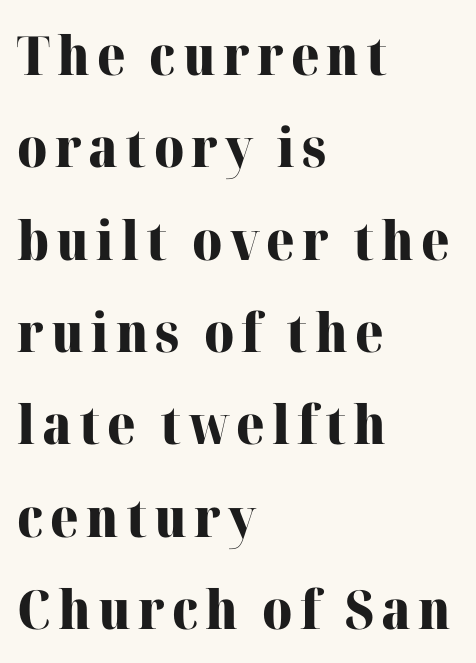
Q: Is the text bold? A: Yes.
Q: Is the text italic (slanted)? A: No, it is upright.
Q: Is the typeface a serif or a sans-serif typeface? A: Serif.
Q: Is the text underlined? A: No.
Q: How is the paragraph aligned? A: Left-aligned.
Q: Width (condensed, normal, or wide)? A: Normal.
Q: Stroke contrast? A: High.
Q: x-height? A: Medium.
Q: Monospaced? A: No.
